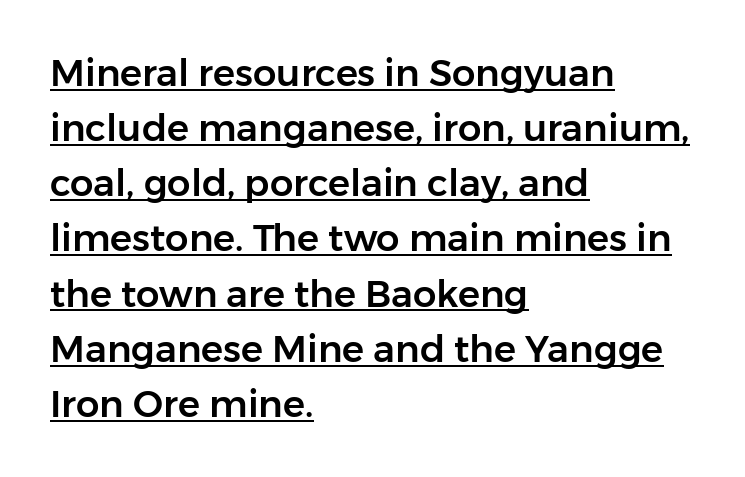
Q: Is the text italic (slanted)? A: No, it is upright.
Q: Is the typeface a serif or a sans-serif typeface? A: Sans-serif.
Q: Is the text underlined? A: Yes.
Q: How is the paragraph aligned? A: Left-aligned.
Q: Is the spacing between letters normal or unusually wide? A: Normal.
Q: Is the spacing between lines tight, normal or loose? A: Normal.
Q: Width (condensed, normal, or wide)? A: Normal.
Q: Stroke contrast? A: Low.
Q: x-height? A: Medium.
Q: Monospaced? A: No.
